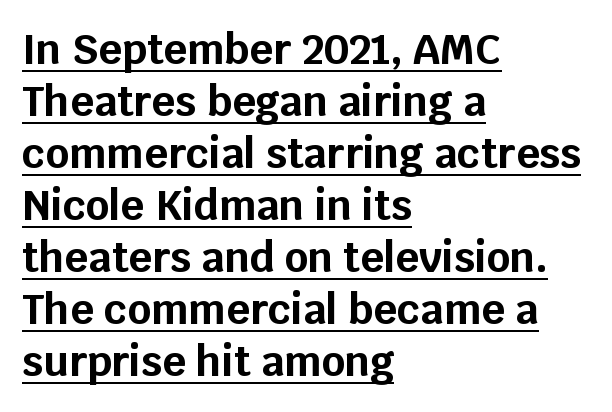
The image shows 41 px bold sans-serif type, upright; set left-aligned, normal line spacing (1.27x), normal letter spacing, underlined; low stroke contrast and a large x-height.
